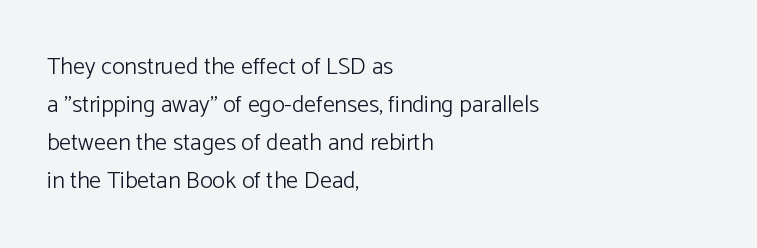
{"italic": "no", "bold": "no", "underline": "no", "align": "left", "line_spacing": "normal", "line_spacing_ratio": 1.58, "letter_spacing": "normal", "letter_spacing_em": 0.0, "glyph_px": 24}
